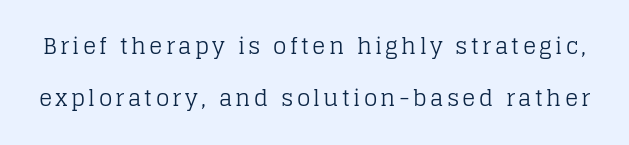
The image shows 22 px text type, upright; set loose line spacing (2.38x), not underlined.
